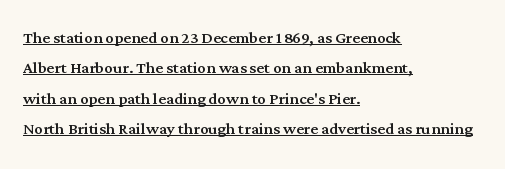
The image shows 21 px text type, upright; set left-aligned, normal line spacing (1.45x), normal letter spacing, underlined.
